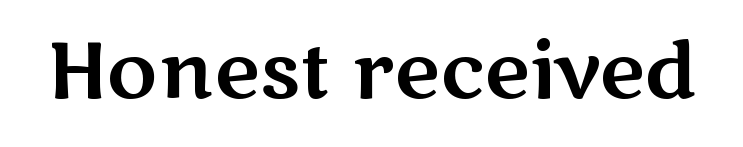
Vertical strokes here are truly vertical. The type family on display is of the sans-serif kind. Does extra space separate the letters? No, they use regular spacing. Letters rest on an invisible, unmarked baseline. The passage shown is typed in a proportional face where columns would drift.
